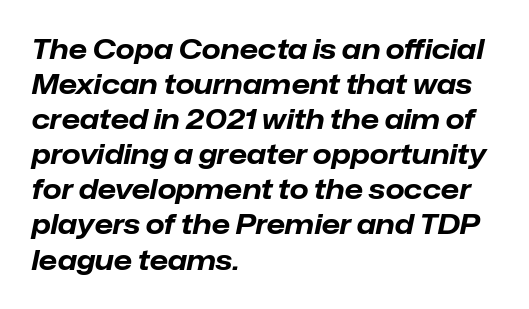
The specimen reads as italic at a glance. Successive baselines arrive at the customary interval. Look at the tracking — it's just the regular setting, nothing added. The paragraph has a hard left edge and a soft right edge. Honestly, there is no underline to notice here at all. I'd describe the lettering as bold — thick and assertive.
